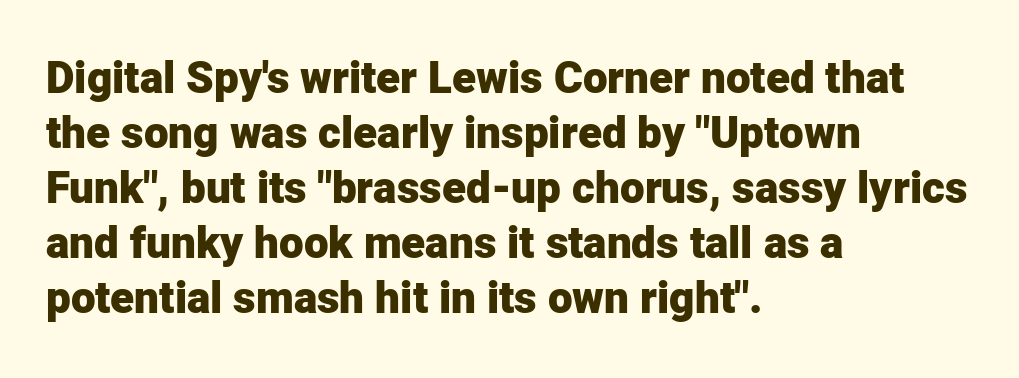
{"serif": "no", "italic": "no", "bold": "yes", "weight": "heavy", "width": "normal", "stroke_contrast": "low", "x_height": "medium", "monospaced": "no", "underline": "no", "align": "left", "line_spacing": "normal", "line_spacing_ratio": 1.25, "letter_spacing": "normal", "letter_spacing_em": 0.0, "glyph_px": 44}
